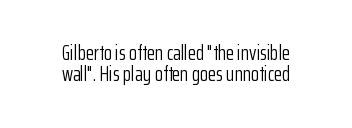
Q: Is the text bold? A: No.
Q: Is the text italic (slanted)? A: No, it is upright.
Q: Is the text underlined? A: No.
Q: How is the paragraph aligned? A: Centered.
Q: Is the spacing between letters normal or unusually wide? A: Normal.
Q: Is the spacing between lines tight, normal or loose? A: Tight.
